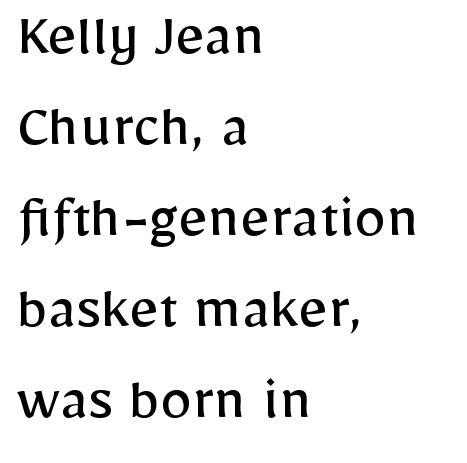
{"serif": "no", "italic": "no", "bold": "no", "weight": "regular", "width": "normal", "stroke_contrast": "low", "x_height": "medium", "monospaced": "no", "underline": "no", "align": "left", "line_spacing": "normal", "line_spacing_ratio": 1.42, "letter_spacing": "normal", "letter_spacing_em": 0.0, "glyph_px": 64}
